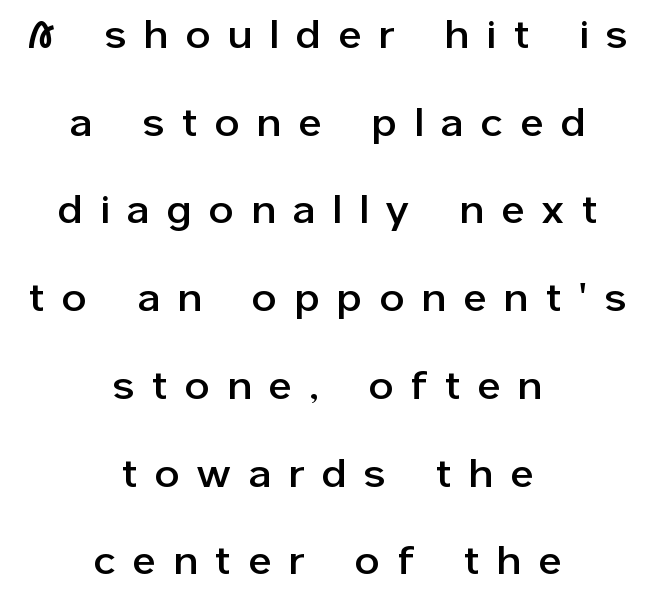
The designer dialed line spacing up above the default. The glyphs in this specimen are sans serif. The paragraph shown floats in the horizontal middle. Letters rest on an invisible, unmarked baseline. Style check: upright.
